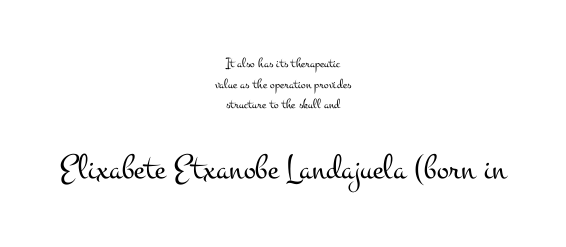
Character size in the trailing block exceeds that of the leading block. The glyphs are unaccompanied by any horizontal stroke below them. Teacher's note: observe the equal gaps on both sides — that is centered alignment. These lines are rendered in a variable-pitch font. In terms of letterspacing, this is plain default setting.
